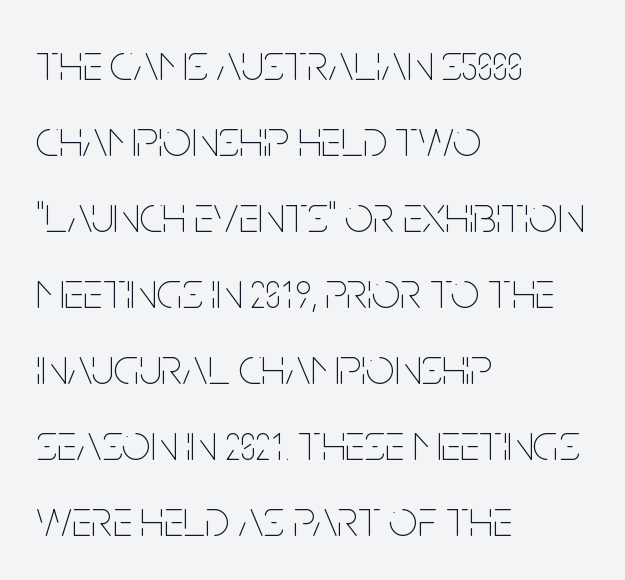
The image shows 51 px thin, condensed type, upright; set left-aligned, normal line spacing (1.49x), normal letter spacing, not underlined; low stroke contrast and a large x-height.
